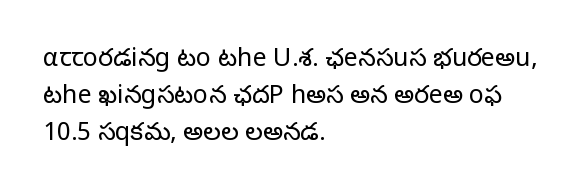
A typesetter would call this leading conventional body-copy spacing. Descender tails drop into unmarked territory. Visually the block forms a straight wall on the left and a jagged coastline on the right. Do the letters lean? They stand straight.
